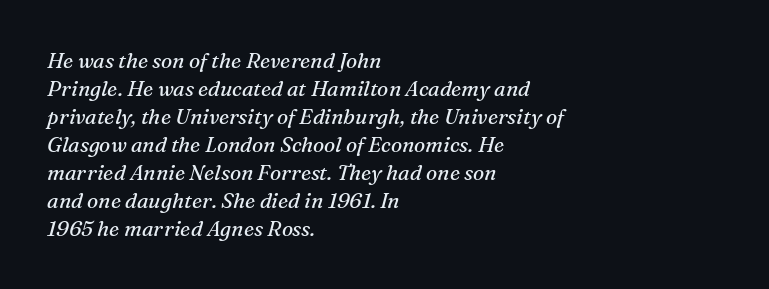
Q: Is the text bold? A: No.
Q: Is the text italic (slanted)? A: Yes, it leans right by about 16 degrees.
Q: Is the text underlined? A: No.
Q: How is the paragraph aligned? A: Left-aligned.
Q: Is the spacing between letters normal or unusually wide? A: Normal.
Q: Is the spacing between lines tight, normal or loose? A: Normal.
